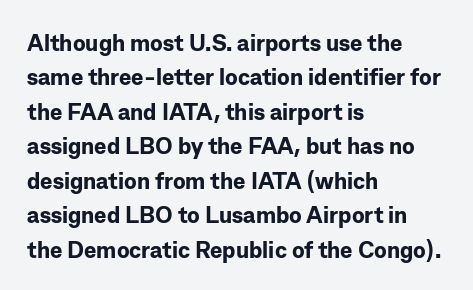
The image shows 23 px bold type, upright; set left-aligned, normal line spacing (1.5x), normal letter spacing, not underlined.
